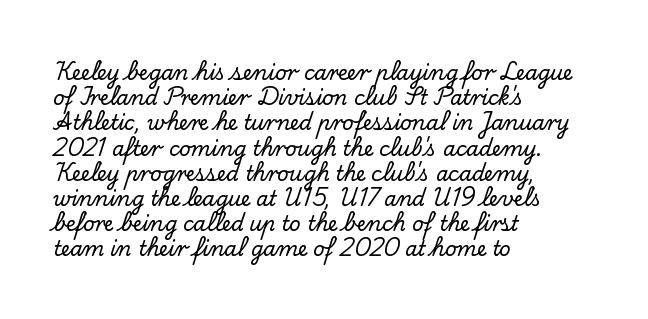
Q: Is the text italic (slanted)? A: Yes.
Q: Is the text underlined? A: No.
Q: How is the paragraph aligned? A: Left-aligned.
Q: Is the spacing between letters normal or unusually wide? A: Normal.
Q: Is the spacing between lines tight, normal or loose? A: Normal.
